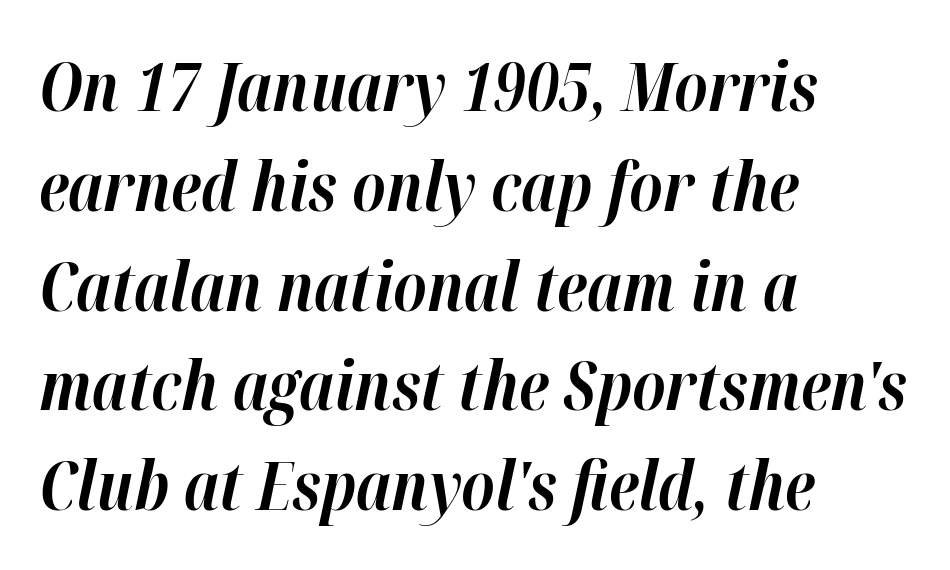
Quick note: italic. Short note: letters normally spaced. Honestly, there is no underline to notice here at all. Here the designer chose a conventional face with non-uniform glyph widths. Which margin do the lines hug? The left one — the right edge is uneven. The glyphs have the mass of a bold cut.
